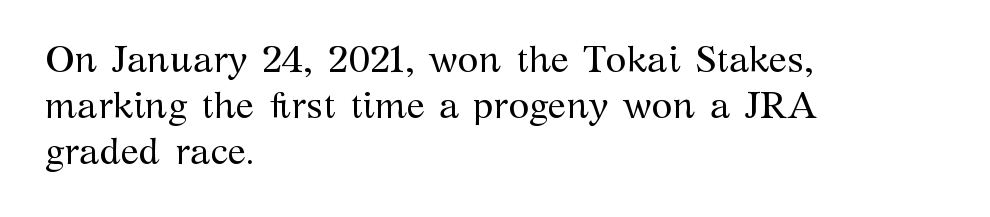
A typesetter would mark this as roman, not italic. The font is comparable to plain body text, perhaps lighter. Descenders are the only things crossing below the line. Letterform terminals end in serifs throughout the passage. Each line starts at the same left margin while the right side varies.
